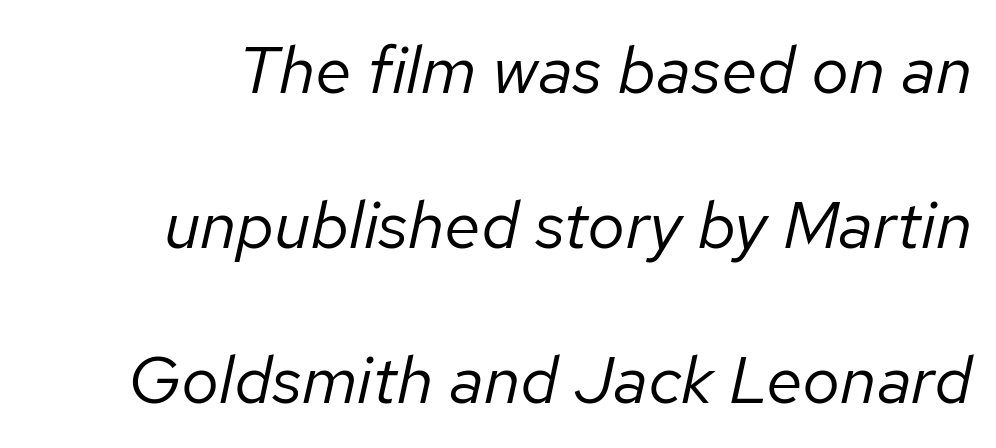
Q: Is the text bold? A: No.
Q: Is the text italic (slanted)? A: Yes, it leans right by about 12 degrees.
Q: Is the text underlined? A: No.
Q: Is the spacing between letters normal or unusually wide? A: Normal.
Q: Is the spacing between lines tight, normal or loose? A: Loose.
Q: Width (condensed, normal, or wide)? A: Normal.
Q: Stroke contrast? A: Low.
Q: x-height? A: Medium.
Q: Monospaced? A: No.
